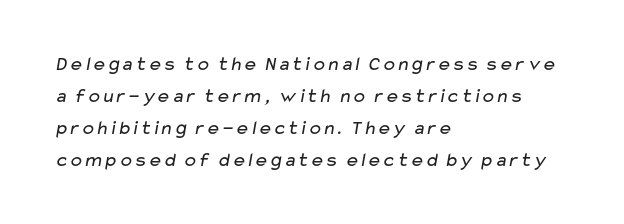
The passage shown has conventional tracking throughout. The vertical gap from one line to the next is medium. Unmarked baselines from the first word to the last. The letterforms sit at book weight or below. A student would call this left alignment; a typographer would say flush left, rag right.
